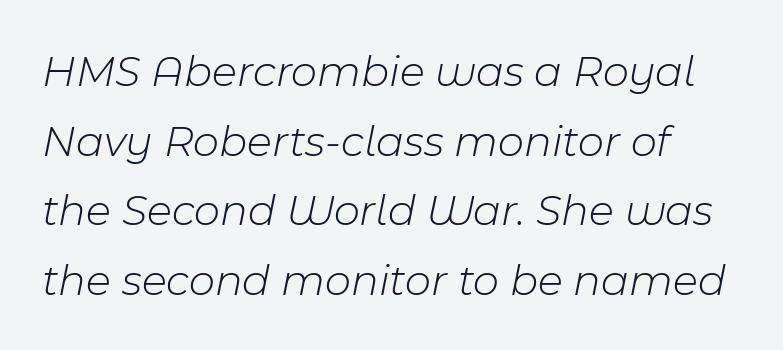
Stem width sits at or under what a default text font uses. Each new line begins a customary step beneath the previous one. Compared with typical body copy, the letter spacing here is the same. Honestly, there is no underline to notice here at all.
